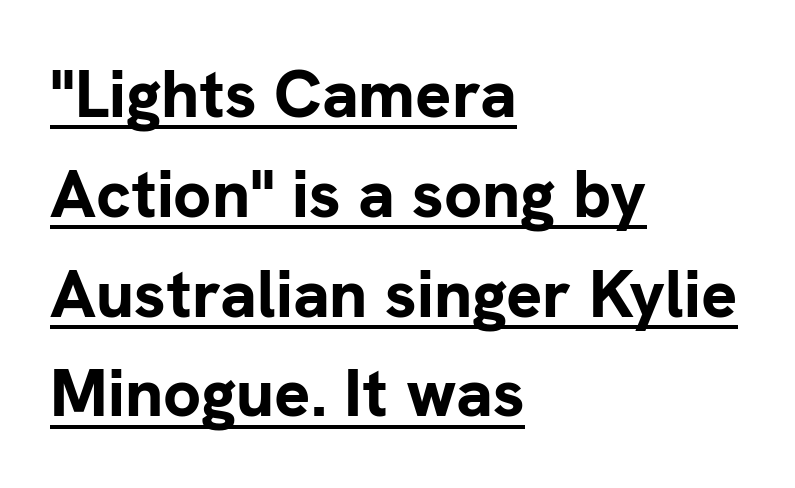
{"serif": "no", "italic": "no", "bold": "yes", "weight": "bold", "width": "normal", "stroke_contrast": "low", "x_height": "medium", "monospaced": "no", "underline": "yes", "align": "left", "line_spacing": "normal", "line_spacing_ratio": 1.49, "letter_spacing": "normal", "letter_spacing_em": 0.0, "glyph_px": 67}
